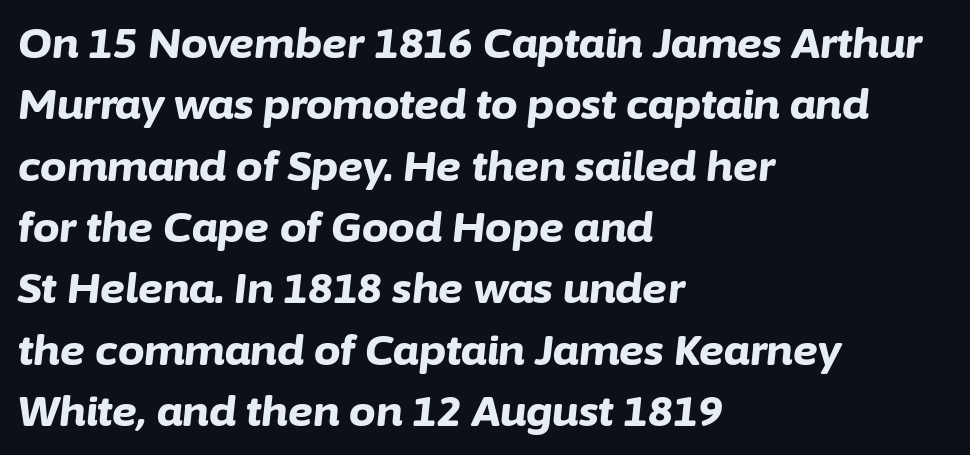
{"italic": "yes", "lean": "right", "slant_degrees": 6, "bold": "yes", "weight": "bold", "width": "normal", "stroke_contrast": "low", "x_height": "medium", "monospaced": "no", "underline": "no", "align": "left", "line_spacing": "normal", "line_spacing_ratio": 1.46, "letter_spacing": "normal", "letter_spacing_em": 0.0, "glyph_px": 42}
